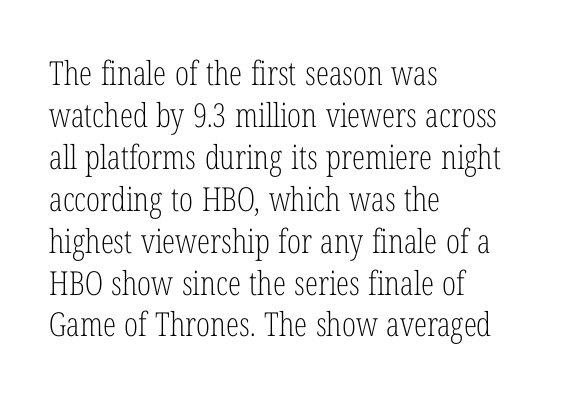
Q: Is the text bold? A: No.
Q: Is the text italic (slanted)? A: No, it is upright.
Q: Is the typeface a serif or a sans-serif typeface? A: Serif.
Q: Is the text underlined? A: No.
Q: How is the paragraph aligned? A: Left-aligned.
Q: Is the spacing between letters normal or unusually wide? A: Normal.
Q: Is the spacing between lines tight, normal or loose? A: Normal.
Q: Width (condensed, normal, or wide)? A: Condensed.
Q: Stroke contrast? A: Low.
Q: x-height? A: Medium.
Q: Monospaced? A: No.
